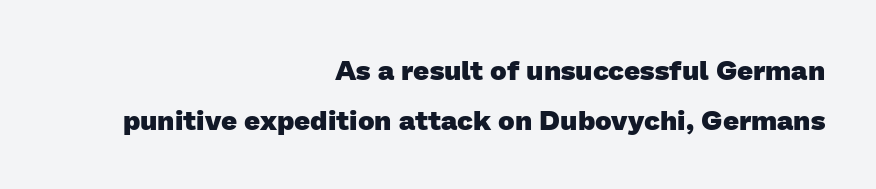
{"serif": "no", "bold": "yes", "weight": "heavy", "width": "normal", "stroke_contrast": "low", "x_height": "medium", "monospaced": "no", "underline": "no", "align": "right", "line_spacing_ratio": 1.79, "letter_spacing": "normal", "letter_spacing_em": 0.0, "glyph_px": 28}
